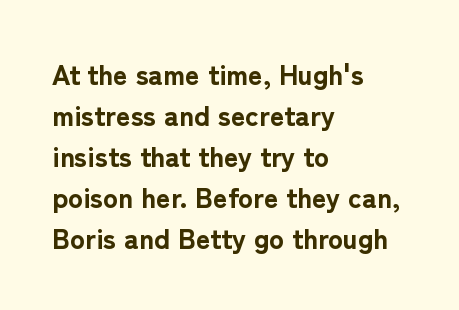
The image shows 28 px bold sans-serif type, upright; set left-aligned, normal line spacing (1.46x), normal letter spacing, not underlined; low stroke contrast and a medium x-height.
